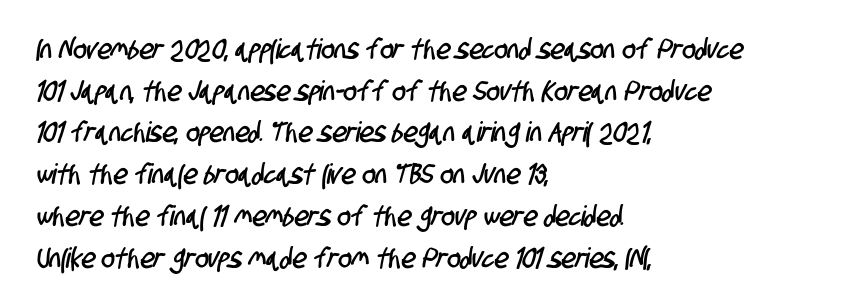
{"serif": "no", "width": "condensed", "stroke_contrast": "low", "x_height": "large", "monospaced": "no", "underline": "no", "align": "left", "line_spacing": "normal", "line_spacing_ratio": 1.49, "letter_spacing": "normal", "letter_spacing_em": 0.0, "glyph_px": 28}
